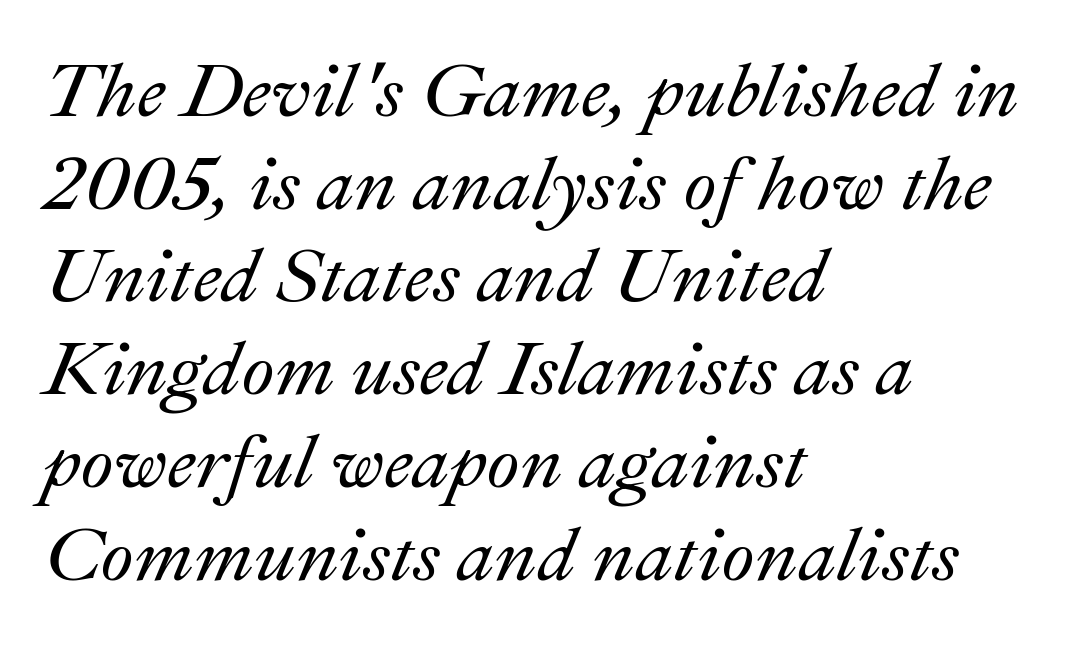
{"italic": "yes", "lean": "right", "slant_degrees": 22, "width": "normal", "stroke_contrast": "medium", "x_height": "small", "monospaced": "no", "underline": "no", "align": "left", "line_spacing_ratio": 1.22, "letter_spacing": "normal", "letter_spacing_em": 0.0, "glyph_px": 76}
